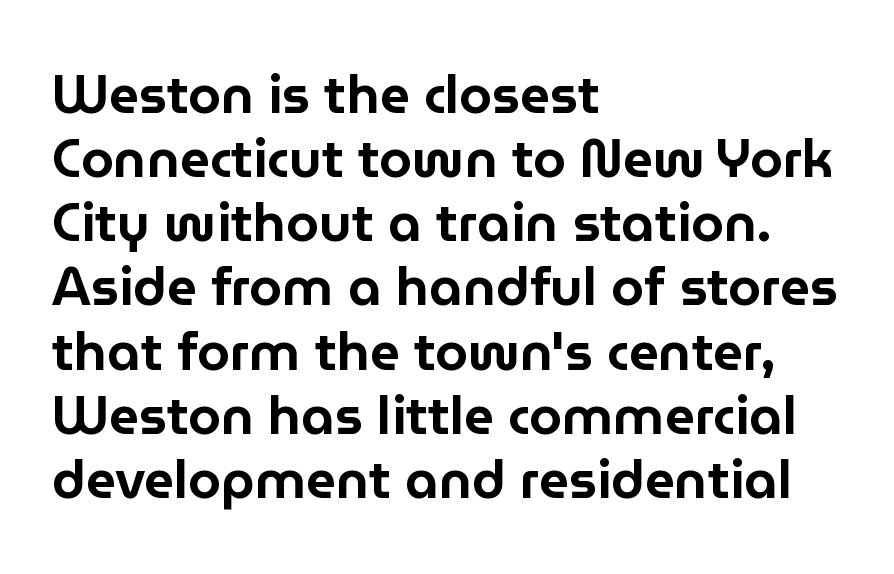
The image shows 53 px sans-serif type, upright; set left-aligned, line spacing 1.21x, normal letter spacing, not underlined; low stroke contrast and a medium x-height.
